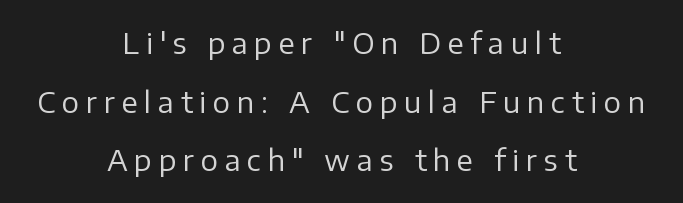
Q: Is the text bold? A: No.
Q: Is the text italic (slanted)? A: No, it is upright.
Q: Is the typeface a serif or a sans-serif typeface? A: Sans-serif.
Q: Is the text underlined? A: No.
Q: How is the paragraph aligned? A: Centered.
Q: Is the spacing between letters normal or unusually wide? A: Unusually wide.
Q: Is the spacing between lines tight, normal or loose? A: Loose.
Q: Width (condensed, normal, or wide)? A: Normal.
Q: Stroke contrast? A: Low.
Q: x-height? A: Medium.
Q: Monospaced? A: No.
